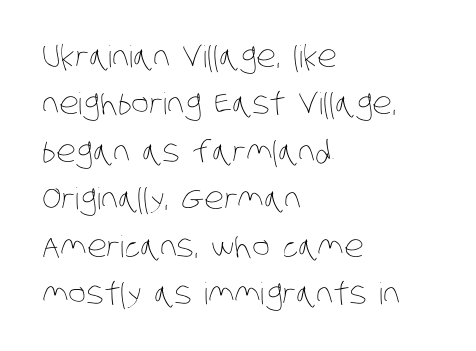
The image shows 30 px thin, condensed type; set left-aligned, normal line spacing (1.58x), normal letter spacing, not underlined; low stroke contrast and a large x-height.
